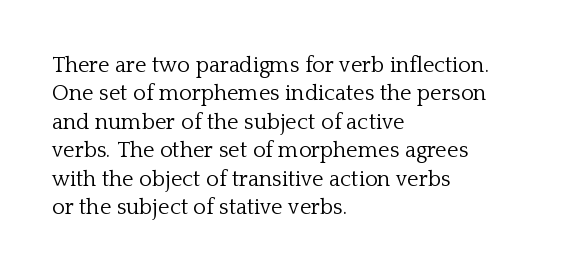
The image shows 22 px text type, upright; set left-aligned, normal line spacing (1.29x), normal letter spacing, not underlined.
